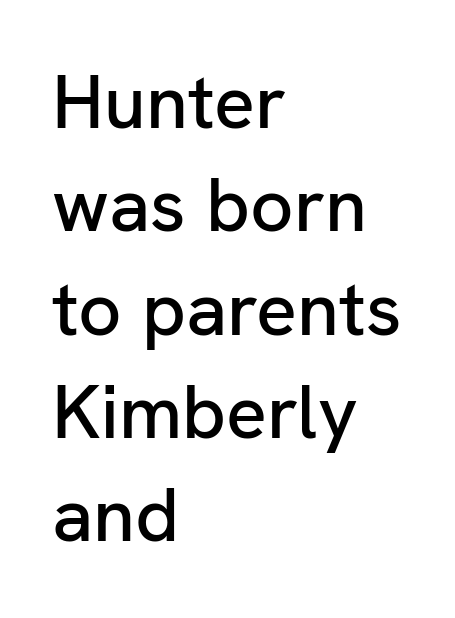
The image shows 76 px sans-serif type, upright; set left-aligned, normal line spacing (1.36x), normal letter spacing, not underlined; low stroke contrast and a medium x-height.
